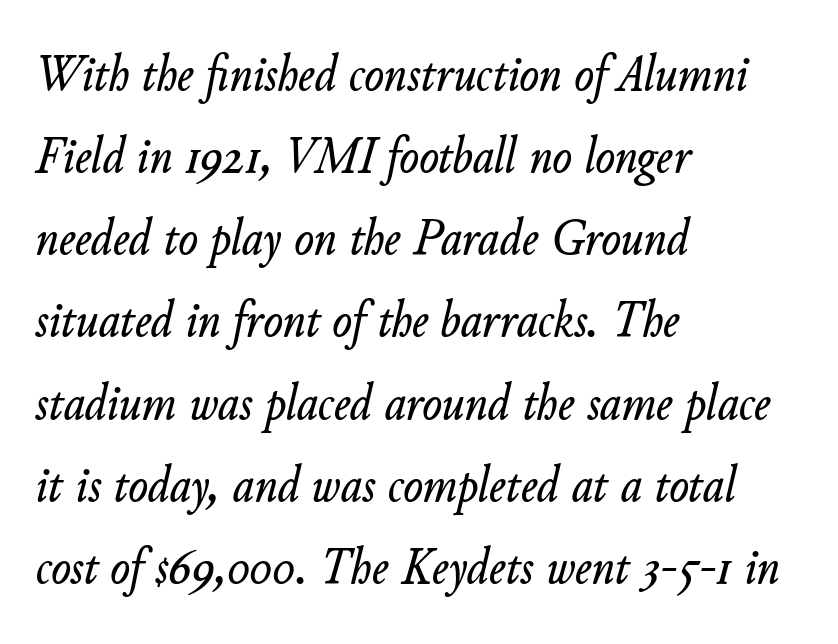
Q: Is the text italic (slanted)? A: Yes, it leans right by about 11 degrees.
Q: Is the text underlined? A: No.
Q: How is the paragraph aligned? A: Left-aligned.
Q: Is the spacing between letters normal or unusually wide? A: Normal.
Q: Is the spacing between lines tight, normal or loose? A: Normal.
Q: Width (condensed, normal, or wide)? A: Normal.
Q: Stroke contrast? A: Low.
Q: x-height? A: Small.
Q: Monospaced? A: No.
